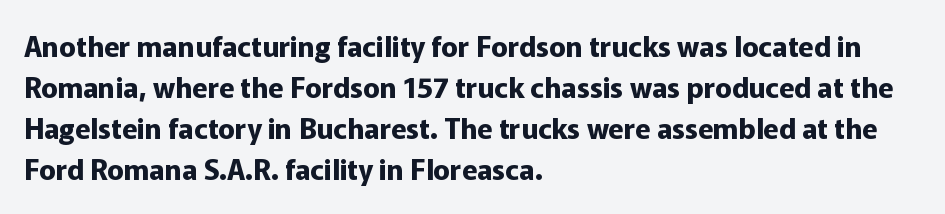
{"serif": "no", "italic": "no", "bold": "yes", "weight": "bold", "width": "normal", "stroke_contrast": "low", "x_height": "medium", "monospaced": "no", "underline": "no", "align": "left", "line_spacing": "normal", "line_spacing_ratio": 1.47, "letter_spacing": "normal", "letter_spacing_em": 0.0, "glyph_px": 28}
